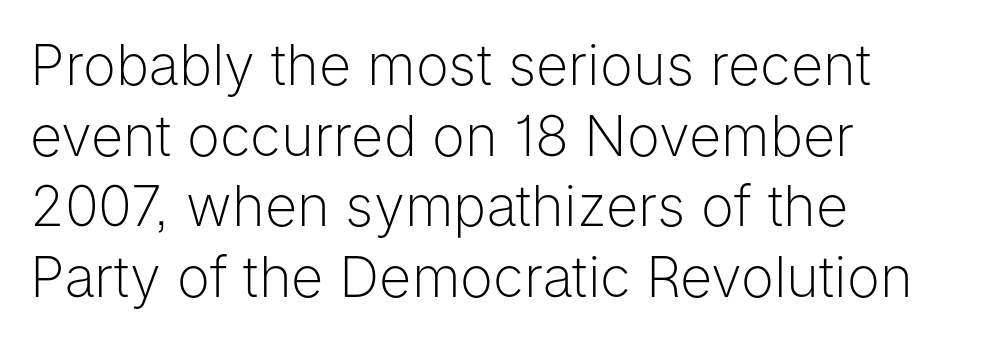
Q: Is the text bold? A: No.
Q: Is the text italic (slanted)? A: No, it is upright.
Q: Is the typeface a serif or a sans-serif typeface? A: Sans-serif.
Q: Is the text underlined? A: No.
Q: How is the paragraph aligned? A: Left-aligned.
Q: Is the spacing between letters normal or unusually wide? A: Normal.
Q: Is the spacing between lines tight, normal or loose? A: Normal.
Q: Width (condensed, normal, or wide)? A: Normal.
Q: Stroke contrast? A: Low.
Q: x-height? A: Medium.
Q: Monospaced? A: No.
